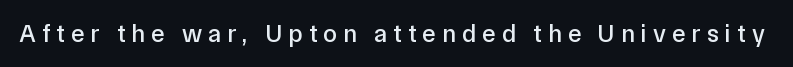
Plain, unruled lines of type. These lines have a slow, spaced-out rhythm from letter to letter. Quick note: not italic, upright.
